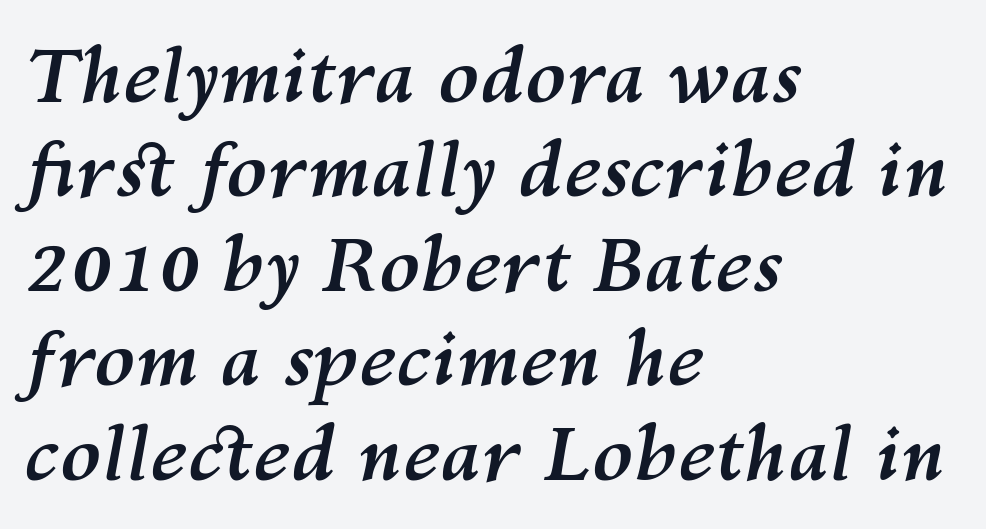
The image shows 75 px semibold type, italic (leaning right); set left-aligned, normal line spacing (1.26x), normal letter spacing, not underlined; medium stroke contrast and a medium x-height.
